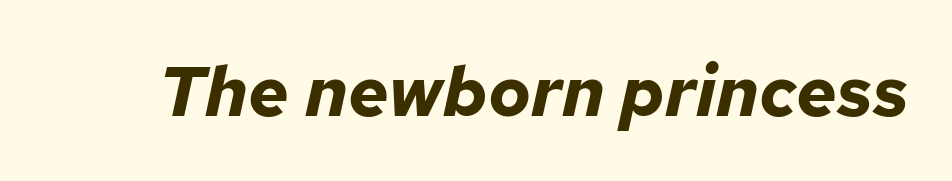
The rendering uses natural spacing where letterforms have individual widths. Plenty of ink on the page — the face is bold. Each row of text sits above clean, open space. Observe the ordinary spacing: letters are neighbours, not strangers. The face used here has a pronounced slope to its letters.
